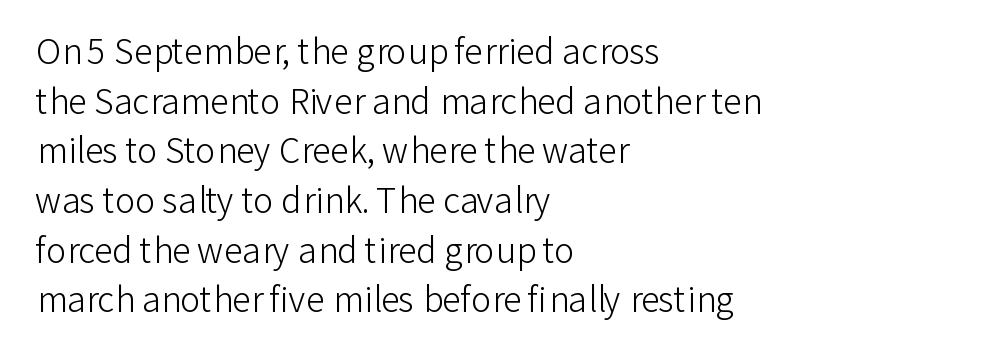
{"serif": "no", "italic": "no", "bold": "no", "weight": "light", "width": "normal", "stroke_contrast": "low", "x_height": "medium", "monospaced": "no", "underline": "no", "align": "left", "line_spacing": "normal", "line_spacing_ratio": 1.46, "letter_spacing": "normal", "letter_spacing_em": 0.0, "glyph_px": 34}
